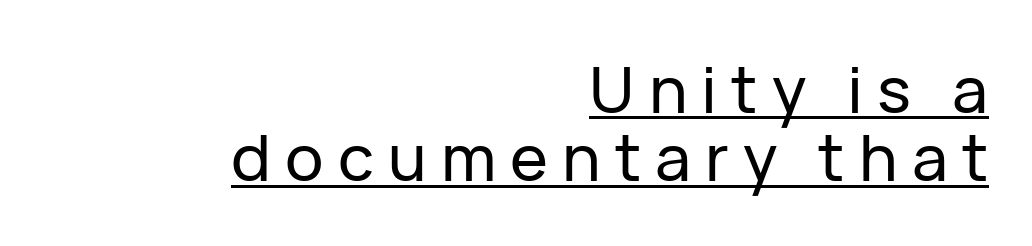
The axis of the letterforms is exactly vertical. These lines are rendered in a variable-pitch font. Leftover space on each line is placed entirely before the opening word. In terms of letterform style, serifs are entirely absent. Words appear elongated and porous because spacing is wide. Decoration check: the copy is underlined.
